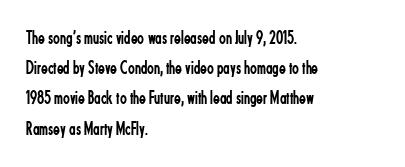
The image shows 20 px text type, upright; set left-aligned, normal line spacing (1.51x), normal letter spacing, not underlined.
